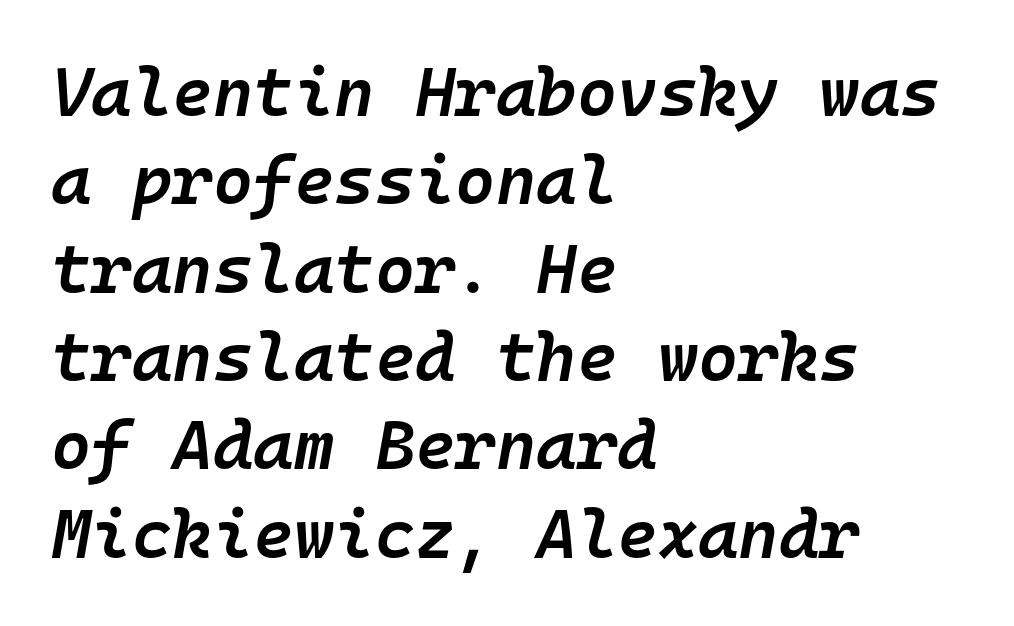
{"italic": "yes", "lean": "right", "slant_degrees": 10, "bold": "semi", "weight": "semibold", "width": "normal", "stroke_contrast": "low", "x_height": "medium", "monospaced": "yes", "underline": "no", "align": "left", "line_spacing": "normal", "line_spacing_ratio": 1.28, "letter_spacing": "normal", "letter_spacing_em": 0.0, "glyph_px": 69}
